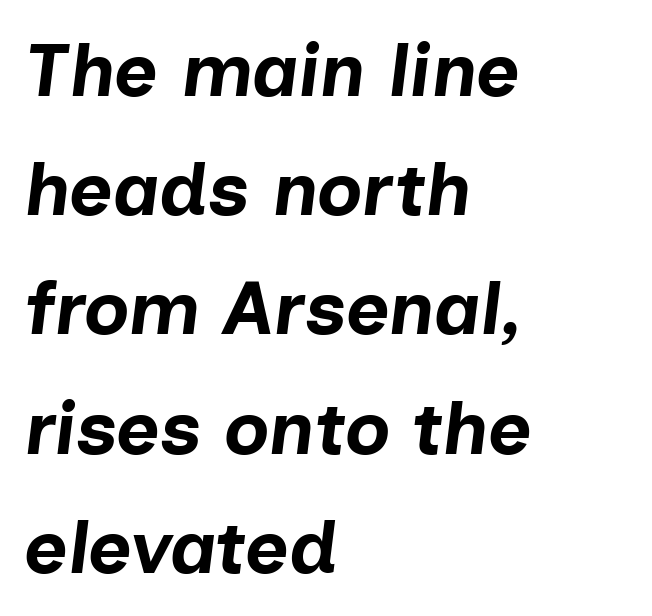
Descenders hang freely into open space. You'd pick this weight for a headline — it's a proper bold. Is the block centered? No — it sits flush against the left margin. Baseline-to-baseline distance is the conventional proportion of letter height. It's the slanting kind of type. Is the letter spacing exaggerated? No — it looks like the ordinary default.
